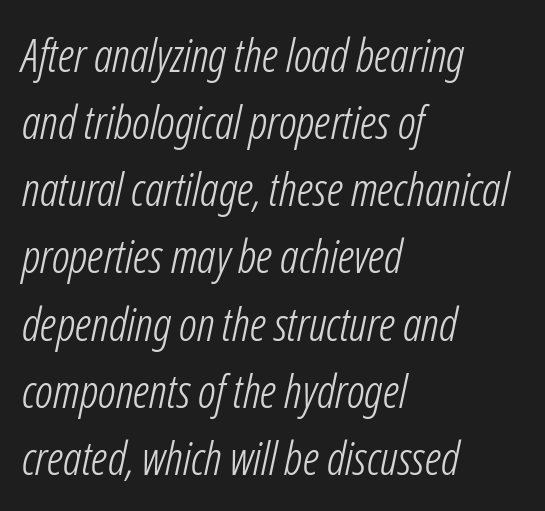
The image shows 46 px light, condensed type, italic (leaning right); set left-aligned, normal line spacing (1.46x), normal letter spacing, not underlined; low stroke contrast and a medium x-height.
